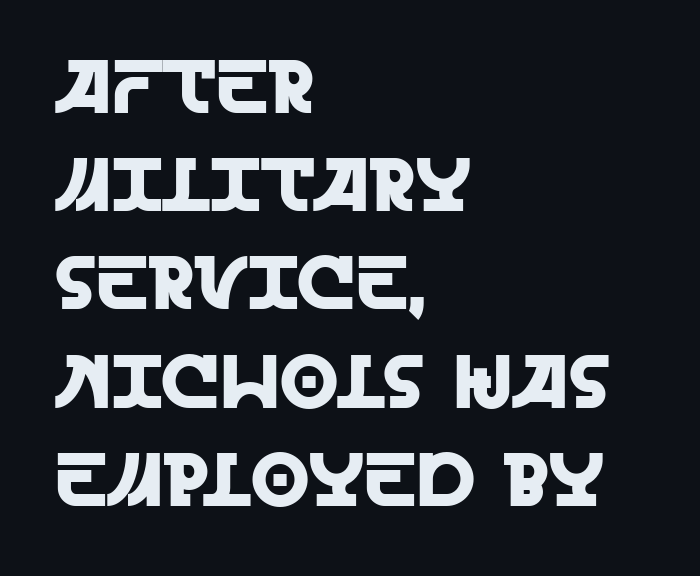
Q: Is the text italic (slanted)? A: No, it is upright.
Q: Is the typeface a serif or a sans-serif typeface? A: Sans-serif.
Q: Is the text underlined? A: No.
Q: How is the paragraph aligned? A: Left-aligned.
Q: Is the spacing between letters normal or unusually wide? A: Normal.
Q: Is the spacing between lines tight, normal or loose? A: Normal.
Q: Width (condensed, normal, or wide)? A: Normal.
Q: x-height? A: Large.
Q: Monospaced? A: No.
